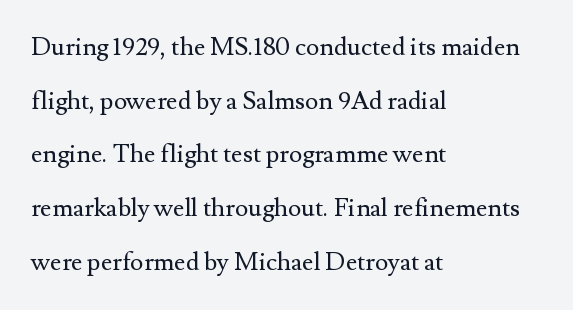
{"italic": "no", "bold": "no", "underline": "no", "align": "left", "line_spacing": "loose", "line_spacing_ratio": 2.15, "letter_spacing": "normal", "letter_spacing_em": 0.0, "glyph_px": 25}
